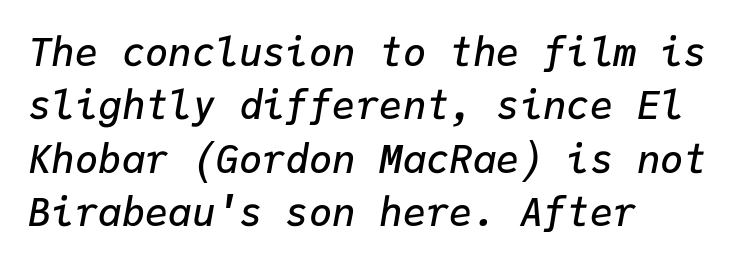
These lines are set flush left with a ragged right edge. Caption: semibold face, moderately heavy strokes. Type without underlining. Normally led — the rows are evenly, conventionally spaced. It's the slanting kind of type.
